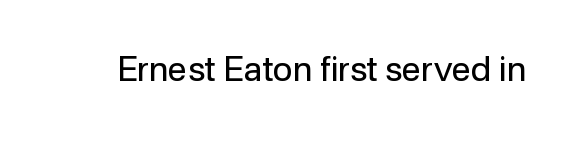
The rendering keeps characters at their native spacing. Serif or sans? Sans — the stroke terminals are bare. Heaviness? Minimal to ordinary, like unemphasized prose. This sample uses an upright cut, with every glyph sitting square on the baseline. Proportional: the letters do not fall into vertical columns. Glance below the letters and you will spot only blank space.
